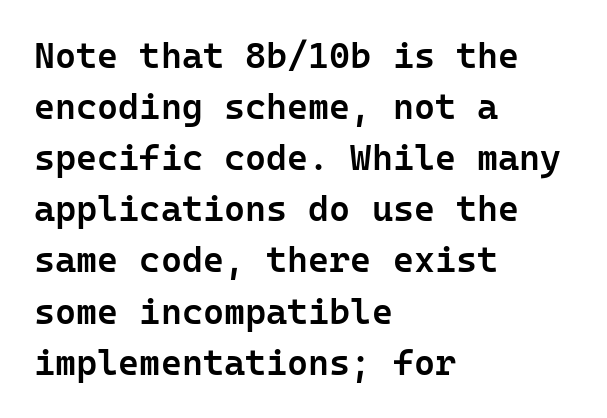
The image shows 36 px semibold sans-serif type, upright, monospaced; set left-aligned, normal line spacing (1.42x), normal letter spacing, not underlined; low stroke contrast and a medium x-height.
